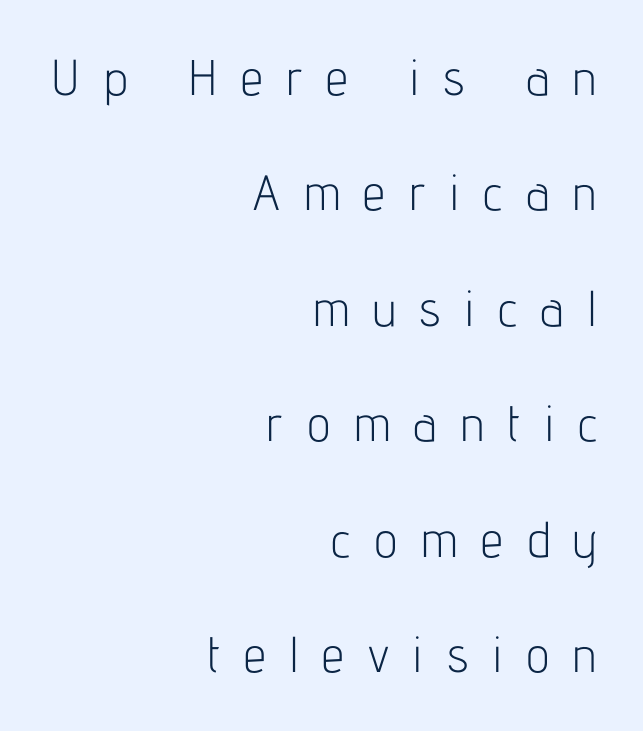
The image shows 50 px light, condensed sans-serif type, upright; set right-aligned, loose line spacing (2.31x), unusually wide letter spacing (+0.47 em), not underlined; low stroke contrast and a medium x-height.
